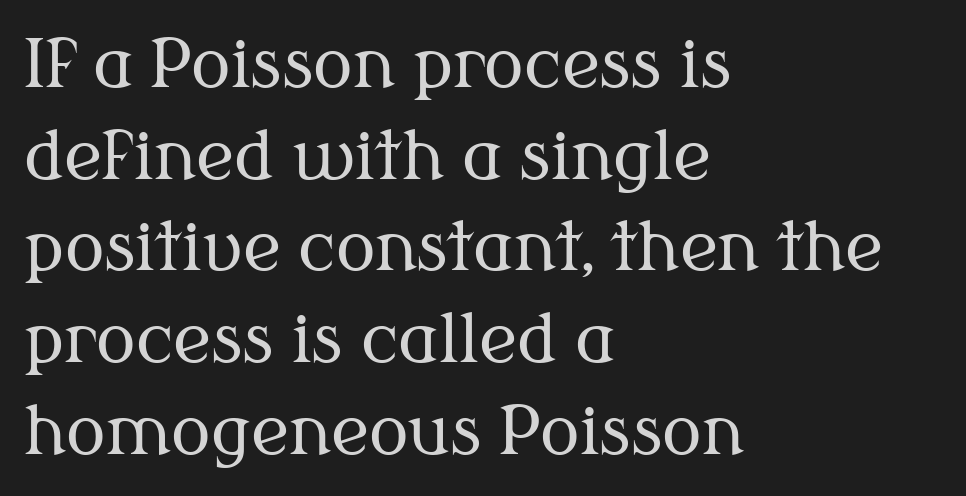
Summary of weight: not heavy and not bold. Every character sits straight up, as roman type does. Summary of vertical rhythm: regular, with standard interline spacing. Here the designer chose a conventional face with non-uniform glyph widths.
